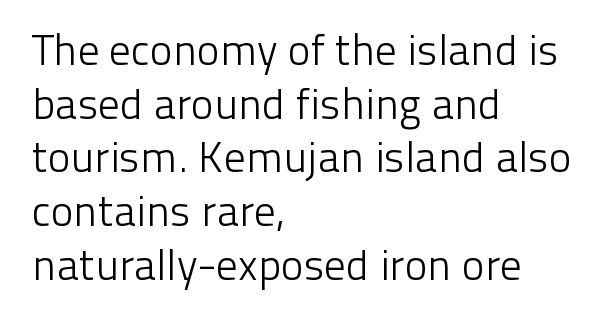
Q: Is the text bold? A: No.
Q: Is the text italic (slanted)? A: No, it is upright.
Q: Is the typeface a serif or a sans-serif typeface? A: Sans-serif.
Q: Is the text underlined? A: No.
Q: How is the paragraph aligned? A: Left-aligned.
Q: Is the spacing between letters normal or unusually wide? A: Normal.
Q: Is the spacing between lines tight, normal or loose? A: Normal.
Q: Width (condensed, normal, or wide)? A: Normal.
Q: Stroke contrast? A: Low.
Q: x-height? A: Medium.
Q: Monospaced? A: No.
